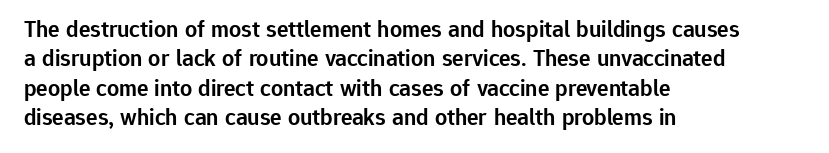
Q: Is the text bold? A: Semi-bold.
Q: Is the text italic (slanted)? A: No, it is upright.
Q: Is the text underlined? A: No.
Q: How is the paragraph aligned? A: Left-aligned.
Q: Is the spacing between letters normal or unusually wide? A: Normal.
